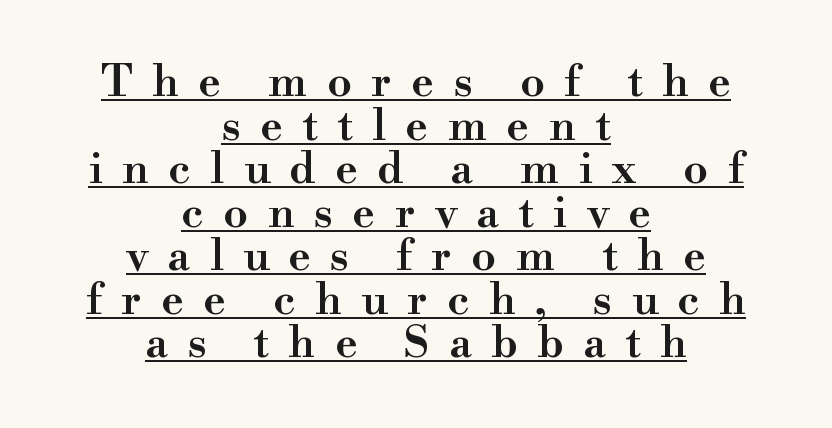
The image shows 44 px semibold serif type, upright; set centered, tight line spacing (0.99x), unusually wide letter spacing (+0.44 em), underlined; high stroke contrast and a small x-height.
